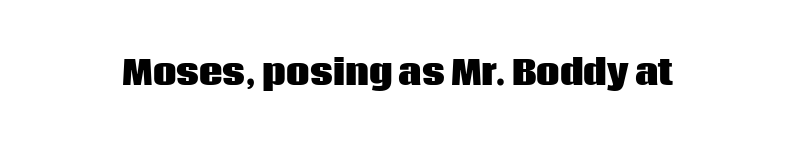
The image shows 33 px heavy sans-serif type, upright; set normal letter spacing, not underlined; low stroke contrast and a large x-height.
